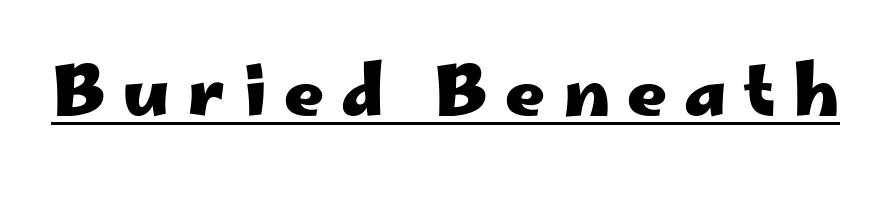
Here the designer chose a conventional face with non-uniform glyph widths. Ascenders rise straight up at ninety degrees. Descenders here cross a horizontal rule under the line. Unlike a traditional serif, this face leaves its strokes unadorned. Compared with typical body copy, the letter spacing here is much looser. The strokes are fattened all the way to bold.
